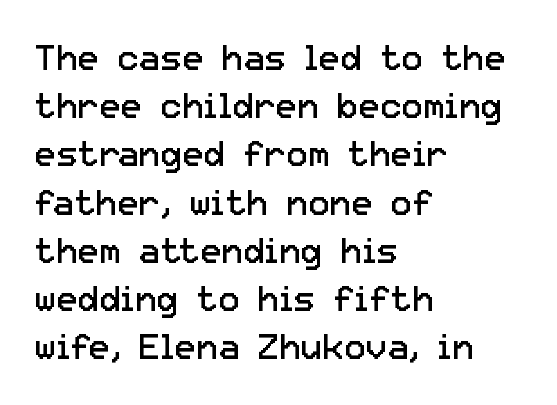
{"serif": "no", "italic": "no", "bold": "no", "weight": "regular", "width": "normal", "stroke_contrast": "low", "x_height": "medium", "monospaced": "no", "underline": "no", "align": "left", "line_spacing": "normal", "line_spacing_ratio": 1.34, "letter_spacing": "normal", "letter_spacing_em": 0.0, "glyph_px": 36}
